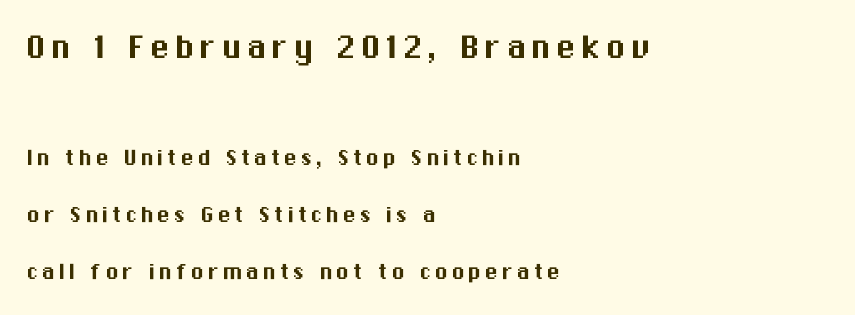
Q: Is the text italic (slanted)? A: No, it is upright.
Q: Is the typeface a serif or a sans-serif typeface? A: Sans-serif.
Q: Is the text underlined? A: No.
Q: How is the paragraph aligned? A: Left-aligned.
Q: Is the spacing between lines tight, normal or loose? A: Loose.
Q: Which block of text is set in a larger size, the first (top) or the second (bottom)? A: The first (top) one.
Q: Width (condensed, normal, or wide)? A: Normal.
Q: Stroke contrast? A: Medium.
Q: x-height? A: Medium.
Q: Monospaced? A: No.
